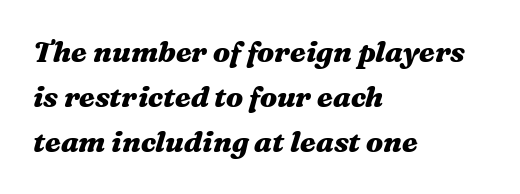
{"italic": "yes", "lean": "right", "slant_degrees": 16, "bold": "yes", "weight": "heavy", "width": "wide", "stroke_contrast": "medium", "x_height": "medium", "monospaced": "no", "underline": "no", "align": "left", "line_spacing": "normal", "line_spacing_ratio": 1.56, "letter_spacing": "normal", "letter_spacing_em": 0.0, "glyph_px": 29}
